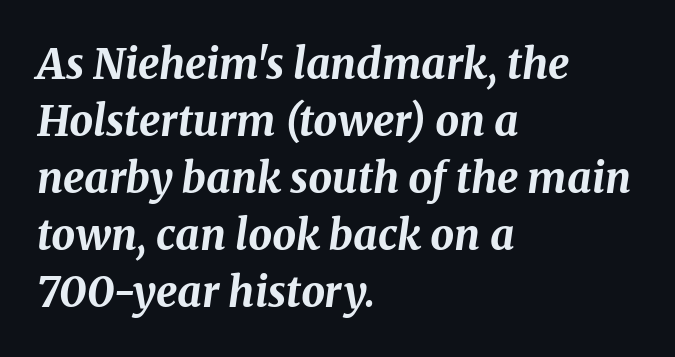
A typesetter would call this proportional, since set widths differ per character. The type is set solid horizontally, with unmodified tracking. Emphasis-style slanted type is in use. The letters are bold, with thick, heavy strokes. All the whitespace from short lines collects on the right.
